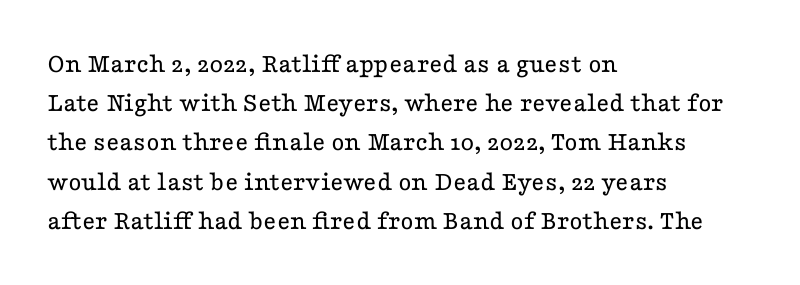
The image shows 28 px regular-weight, wide serif type, upright; set left-aligned, normal line spacing (1.4x), normal letter spacing, not underlined; low stroke contrast and a medium x-height.
